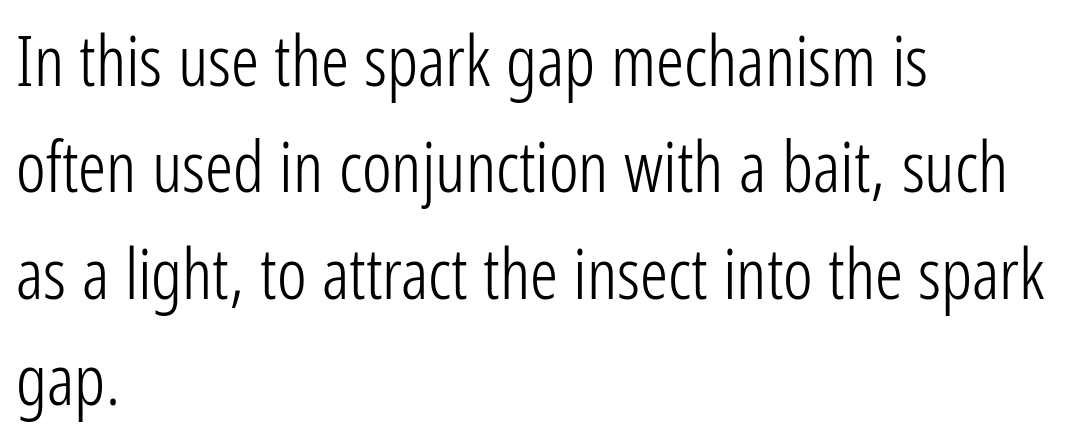
{"serif": "no", "italic": "no", "bold": "no", "weight": "light", "width": "condensed", "stroke_contrast": "low", "x_height": "medium", "monospaced": "no", "underline": "no", "align": "left", "line_spacing": "normal", "line_spacing_ratio": 1.52, "letter_spacing": "normal", "letter_spacing_em": 0.0, "glyph_px": 70}
